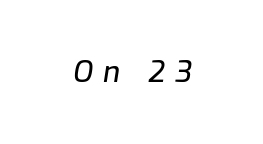
The image shows 29 px text type, italic (leaning right); set unusually wide letter spacing (+0.36 em), not underlined; low stroke contrast and a medium x-height.
